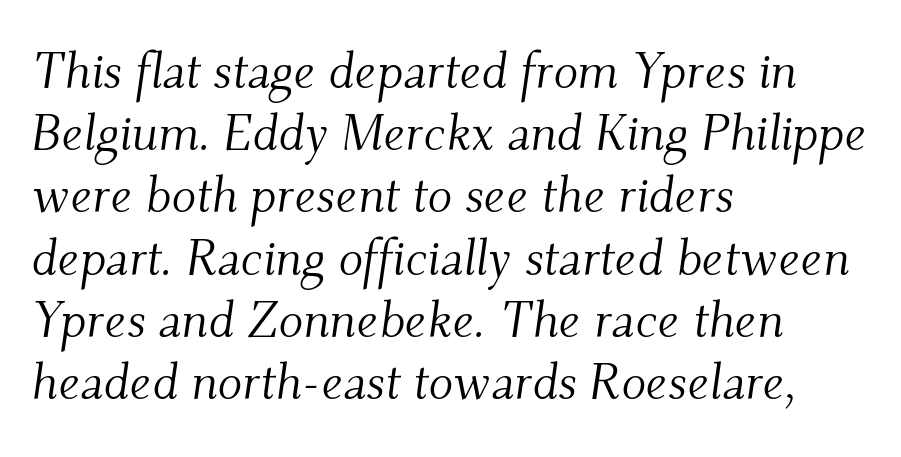
Q: Is the text bold? A: No.
Q: Is the text italic (slanted)? A: Yes, it leans right by about 9 degrees.
Q: Is the typeface a serif or a sans-serif typeface? A: Serif.
Q: Is the text underlined? A: No.
Q: How is the paragraph aligned? A: Left-aligned.
Q: Is the spacing between letters normal or unusually wide? A: Normal.
Q: Width (condensed, normal, or wide)? A: Normal.
Q: Stroke contrast? A: Medium.
Q: x-height? A: Small.
Q: Monospaced? A: No.
